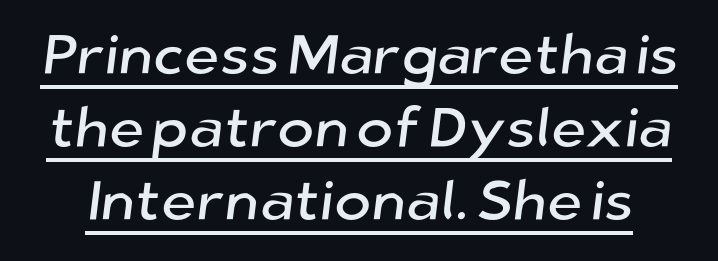
{"serif": "no", "width": "normal", "stroke_contrast": "low", "x_height": "medium", "monospaced": "no", "underline": "yes", "line_spacing": "normal", "line_spacing_ratio": 1.3, "letter_spacing": "normal", "letter_spacing_em": 0.0, "glyph_px": 56}
